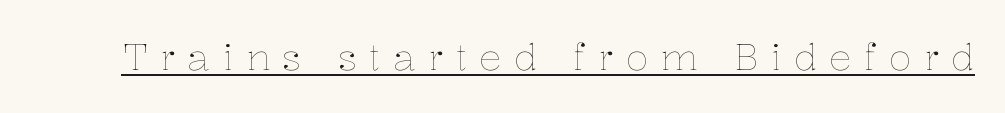
Varying glyph widths throughout — classic text-font behaviour. This sample carries an underscore along the baseline area. The tracking reads as deliberately expanded to a designer's eye. The weight would be labelled regular, book, light, or lighter still. Nope, not italic — everything's standing straight.
